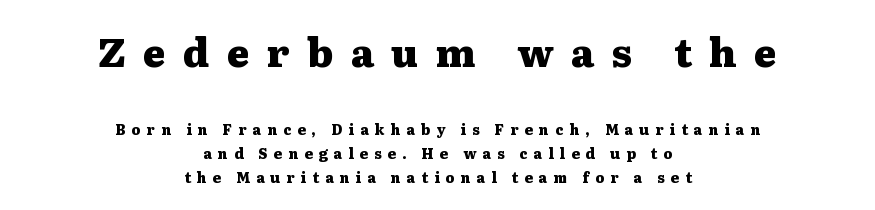
Q: Is the text bold? A: Yes.
Q: Is the text italic (slanted)? A: No, it is upright.
Q: Is the typeface a serif or a sans-serif typeface? A: Serif.
Q: Is the text underlined? A: No.
Q: How is the paragraph aligned? A: Centered.
Q: Is the spacing between letters normal or unusually wide? A: Unusually wide.
Q: Is the spacing between lines tight, normal or loose? A: Normal.
Q: Which block of text is set in a larger size, the first (top) or the second (bottom)? A: The first (top) one.
Q: Width (condensed, normal, or wide)? A: Wide.
Q: Stroke contrast? A: Medium.
Q: x-height? A: Medium.
Q: Monospaced? A: No.
